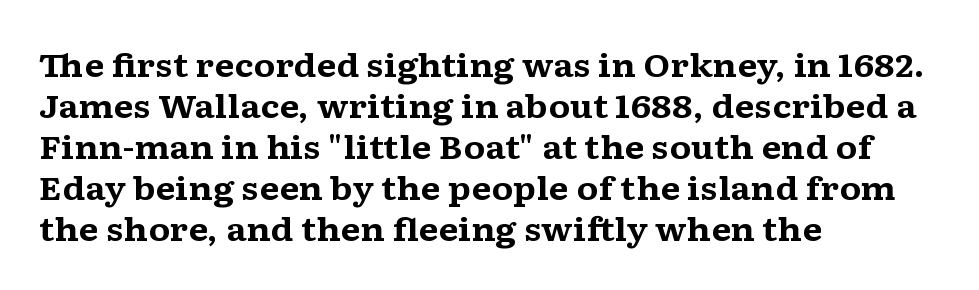
{"serif": "yes", "italic": "no", "bold": "yes", "weight": "bold", "width": "wide", "stroke_contrast": "medium", "x_height": "medium", "monospaced": "no", "underline": "no", "align": "left", "line_spacing": "normal", "line_spacing_ratio": 1.28, "letter_spacing": "normal", "letter_spacing_em": 0.0, "glyph_px": 32}
